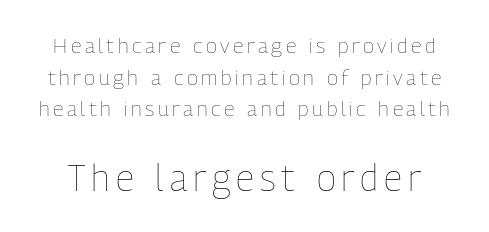
{"italic": "no", "bold": "no", "weight": "thin", "width": "condensed", "stroke_contrast": "low", "x_height": "medium", "monospaced": "no", "underline": "no", "line_spacing": "normal", "line_spacing_ratio": 1.51, "larger_block": "second", "size_ratio": 1.71, "glyph_px": 36}
